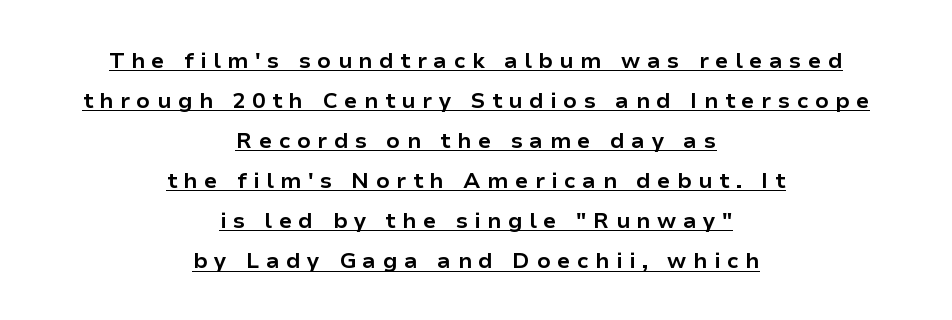
{"italic": "no", "bold": "yes", "underline": "yes", "align": "center", "line_spacing_ratio": 1.82, "letter_spacing": "wide", "letter_spacing_em": 0.29, "glyph_px": 22}
